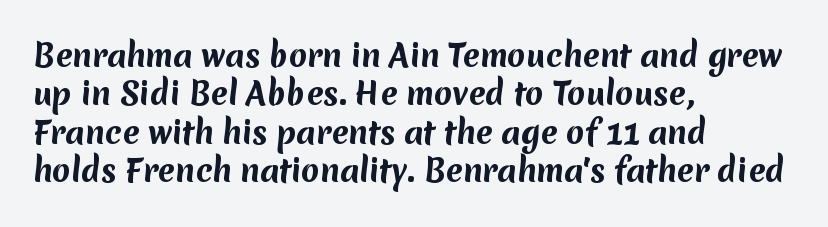
Q: Is the text bold? A: Yes.
Q: Is the typeface a serif or a sans-serif typeface? A: Sans-serif.
Q: Is the text underlined? A: No.
Q: How is the paragraph aligned? A: Left-aligned.
Q: Is the spacing between letters normal or unusually wide? A: Normal.
Q: Is the spacing between lines tight, normal or loose? A: Normal.
Q: Width (condensed, normal, or wide)? A: Normal.
Q: Stroke contrast? A: Medium.
Q: x-height? A: Medium.
Q: Monospaced? A: No.
